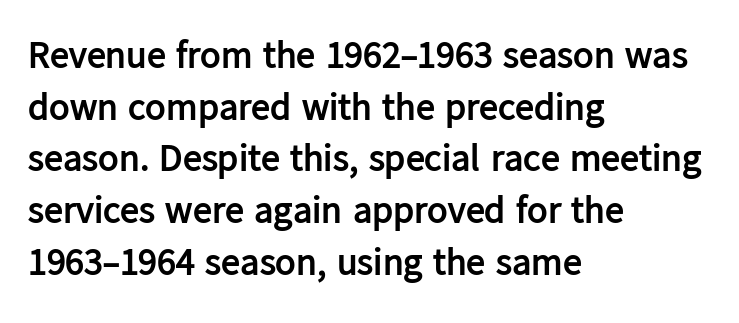
The image shows 38 px semibold sans-serif type, upright; set left-aligned, normal line spacing (1.36x), normal letter spacing, not underlined; low stroke contrast and a medium x-height.
